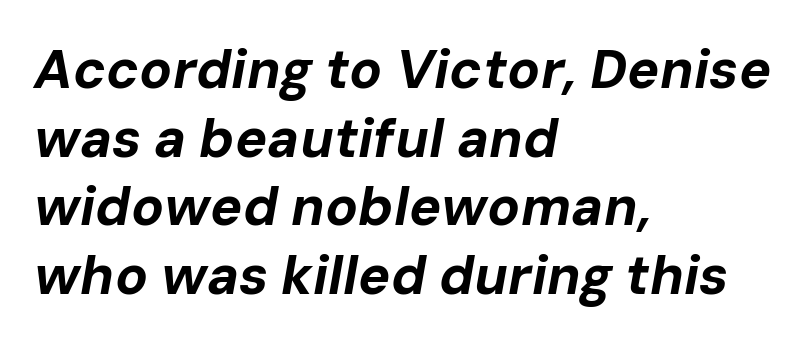
A clean baseline with only descenders dipping below it. Students, this is bold: see how much ink each stroke carries. The passage shown is typed in a proportional face where columns would drift. Inter-character spacing is left at the font's built-in metrics. The lines in this sample share a left origin and differ only in where they stop. Italic: yes, the glyphs are oblique.
